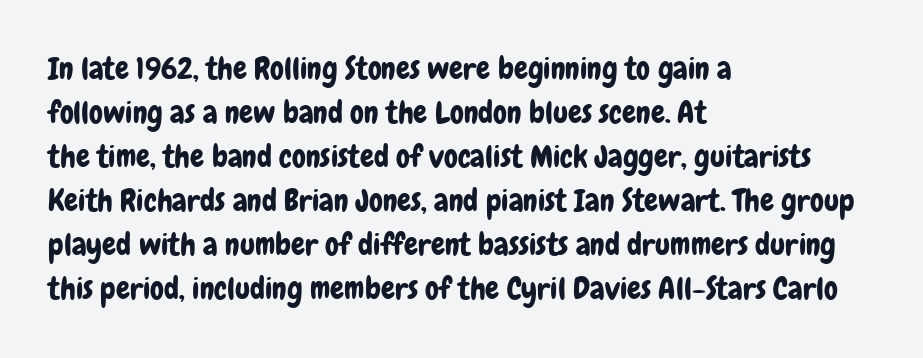
{"serif": "no", "italic": "no", "width": "condensed", "stroke_contrast": "low", "x_height": "medium", "monospaced": "no", "underline": "no", "align": "left", "line_spacing": "normal", "line_spacing_ratio": 1.42, "letter_spacing": "normal", "letter_spacing_em": 0.0, "glyph_px": 31}
